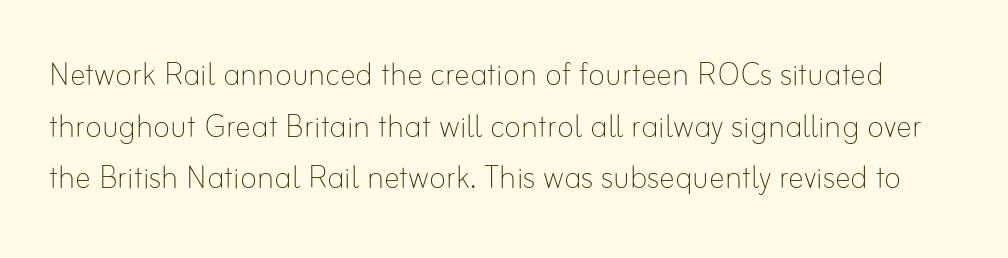
Q: Is the text bold? A: No.
Q: Is the text italic (slanted)? A: No, it is upright.
Q: Is the text underlined? A: No.
Q: Is the spacing between letters normal or unusually wide? A: Normal.
Q: Is the spacing between lines tight, normal or loose? A: Normal.
Q: Width (condensed, normal, or wide)? A: Normal.
Q: Stroke contrast? A: Low.
Q: x-height? A: Small.
Q: Monospaced? A: No.
